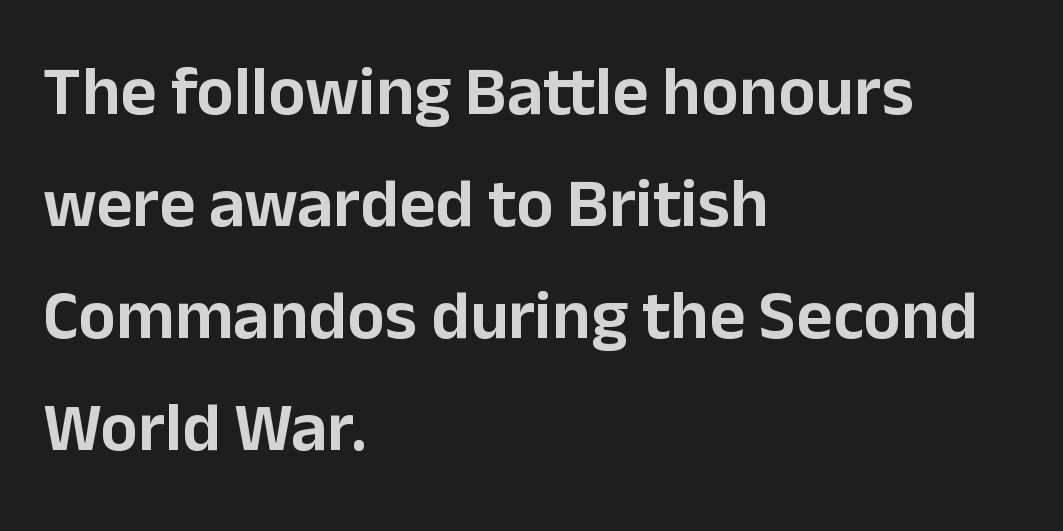
The image shows 70 px sans-serif type, upright; set left-aligned, normal line spacing (1.6x), normal letter spacing, not underlined; low stroke contrast and a medium x-height.
